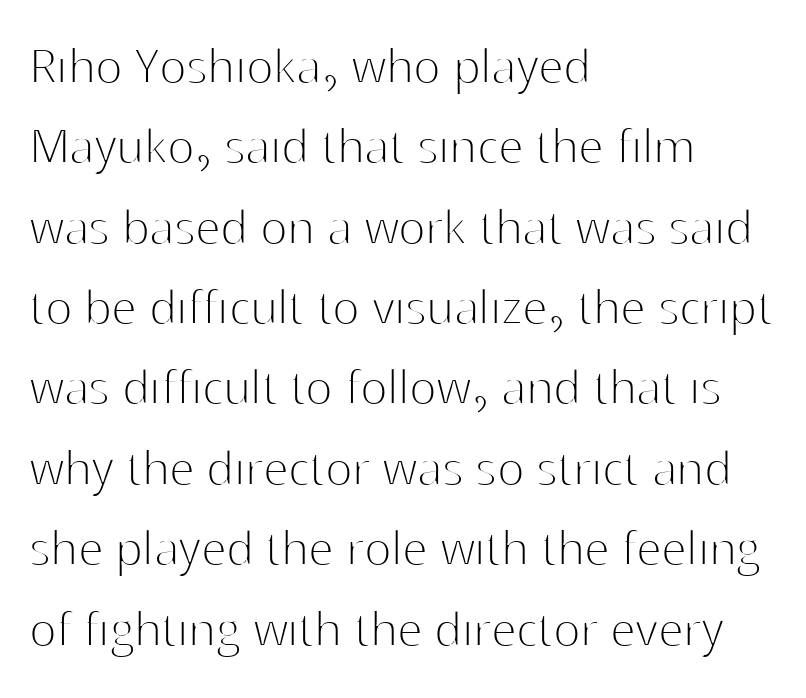
Short and long lines alike share a common starting point at left. The letters look calm and open, with moderate or lighter stems. The passage shown is typed in a proportional face where columns would drift. Caption: standard tracking, unaltered. The lettering holds an erect, upright posture throughout. You can tell from the bare stems that sans-serif type was used.
